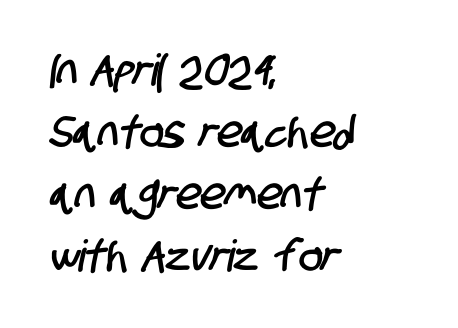
These lines are rendered in a variable-pitch font. Words float on clear page, feet unadorned. The space between consecutive lines is moderate. The lines in this sample share a left origin and differ only in where they stop.
